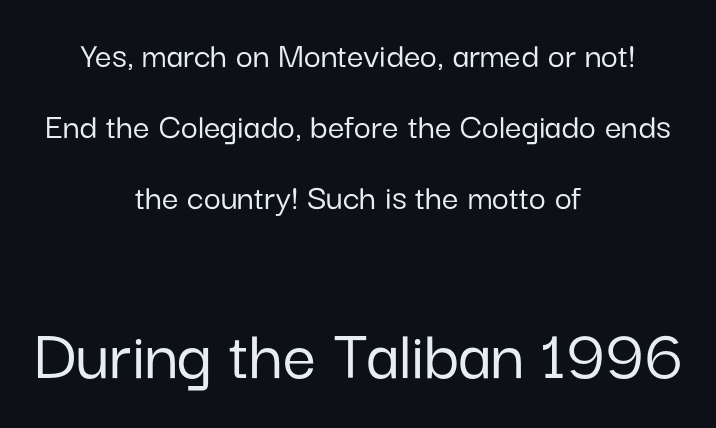
{"serif": "no", "italic": "no", "width": "normal", "stroke_contrast": "low", "x_height": "medium", "monospaced": "no", "underline": "no", "align": "center", "line_spacing": "loose", "line_spacing_ratio": 1.92, "letter_spacing": "normal", "letter_spacing_em": 0.0, "larger_block": "second", "size_ratio": 2.0, "glyph_px": 74}
